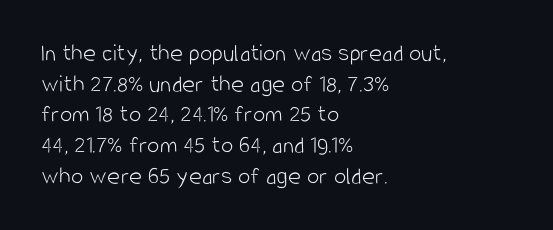
The image shows 25 px text type, upright; set left-aligned, line spacing 1.23x, normal letter spacing, not underlined.
